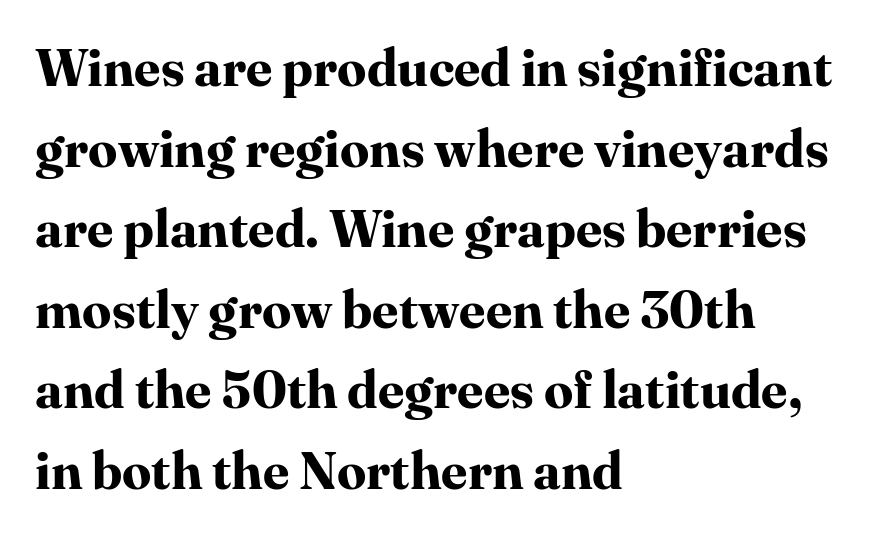
The image shows 52 px bold serif type, upright; set left-aligned, normal line spacing (1.55x), normal letter spacing, not underlined; high stroke contrast and a medium x-height.
